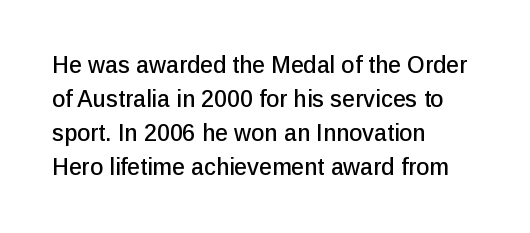
{"italic": "no", "underline": "no", "align": "left", "line_spacing": "normal", "line_spacing_ratio": 1.48, "letter_spacing": "normal", "letter_spacing_em": 0.0, "glyph_px": 23}
